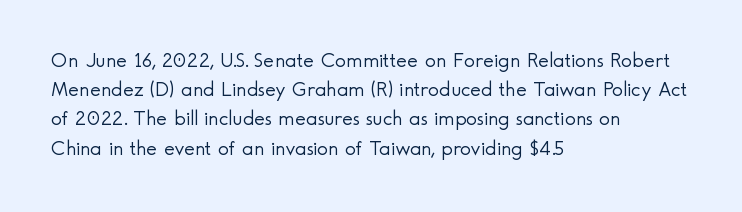
{"italic": "no", "bold": "no", "underline": "no", "align": "left", "line_spacing": "normal", "line_spacing_ratio": 1.39, "letter_spacing": "normal", "letter_spacing_em": 0.0, "glyph_px": 21}
